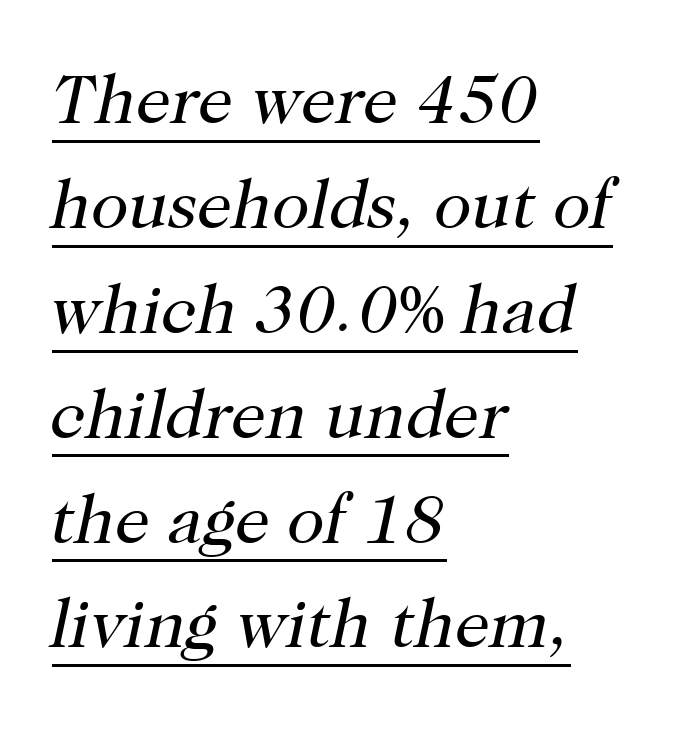
Q: Is the text bold? A: No.
Q: Is the text italic (slanted)? A: Yes, it leans right by about 12 degrees.
Q: Is the typeface a serif or a sans-serif typeface? A: Serif.
Q: Is the text underlined? A: Yes.
Q: How is the paragraph aligned? A: Left-aligned.
Q: Is the spacing between letters normal or unusually wide? A: Normal.
Q: Is the spacing between lines tight, normal or loose? A: Normal.
Q: Width (condensed, normal, or wide)? A: Normal.
Q: Stroke contrast? A: High.
Q: x-height? A: Medium.
Q: Monospaced? A: No.
